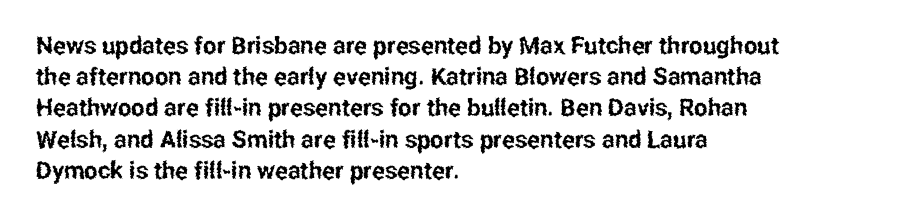
{"italic": "no", "underline": "no", "align": "left", "line_spacing": "normal", "line_spacing_ratio": 1.3, "letter_spacing": "normal", "letter_spacing_em": 0.0, "glyph_px": 24}
